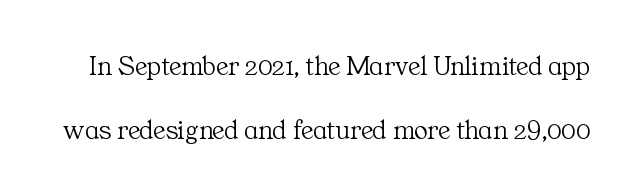
{"serif": "yes", "italic": "no", "bold": "no", "weight": "light", "width": "normal", "stroke_contrast": "medium", "x_height": "medium", "monospaced": "no", "underline": "no", "line_spacing": "loose", "line_spacing_ratio": 2.27, "letter_spacing": "normal", "letter_spacing_em": 0.0, "glyph_px": 28}
